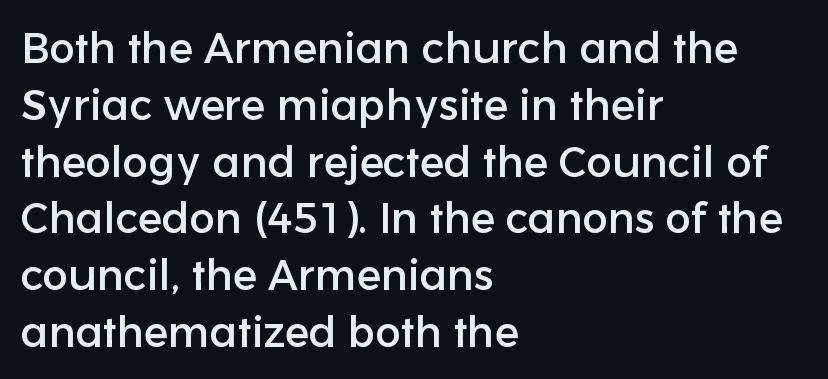
{"serif": "no", "italic": "no", "width": "normal", "stroke_contrast": "low", "x_height": "medium", "monospaced": "no", "underline": "no", "align": "left", "line_spacing": "normal", "line_spacing_ratio": 1.32, "letter_spacing": "normal", "letter_spacing_em": 0.0, "glyph_px": 43}
